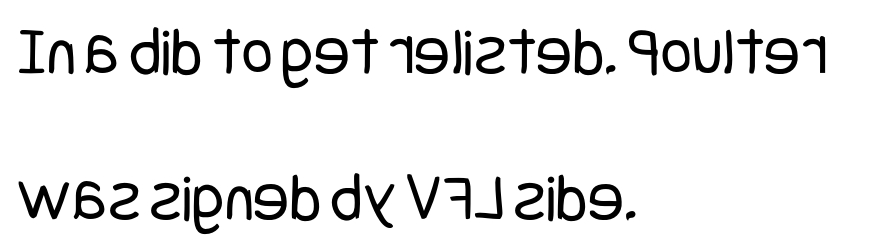
Descenders hang freely into open space. Tracking value appears to be zero — textbook default spacing. The type family on display is of the sans-serif kind. This rendering uses left alignment, leaving the right contour irregular. Is there much room between lines? Yes — plenty of vertical air separates them. Heaviness? Minimal to ordinary, like unemphasized prose.
